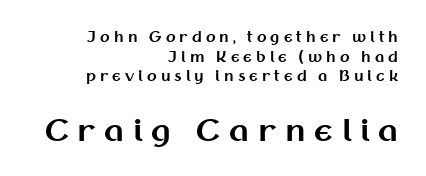
{"serif": "no", "italic": "no", "bold": "yes", "weight": "bold", "width": "normal", "stroke_contrast": "medium", "x_height": "medium", "monospaced": "no", "underline": "no", "align": "right", "line_spacing": "normal", "line_spacing_ratio": 1.4, "letter_spacing": "wide", "letter_spacing_em": 0.29, "larger_block": "second", "size_ratio": 2.14, "glyph_px": 30}
